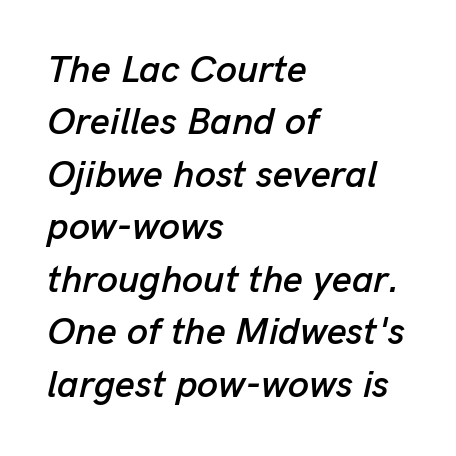
This sample keeps an unexceptional amount of space between lines. Left-aligned paragraph, ragged on the right. Varying glyph widths throughout — classic text-font behaviour. The typography opts for an oblique posture over an upright one. Underlining? Definitely not there.
